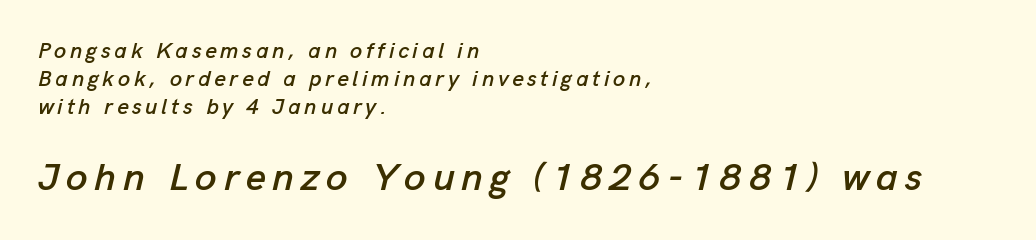
Varying glyph widths throughout — classic text-font behaviour. Interline gaps are of average width in this sample. The font's italic variant was chosen for this text. These lines stack with their left ends in a neat column.
